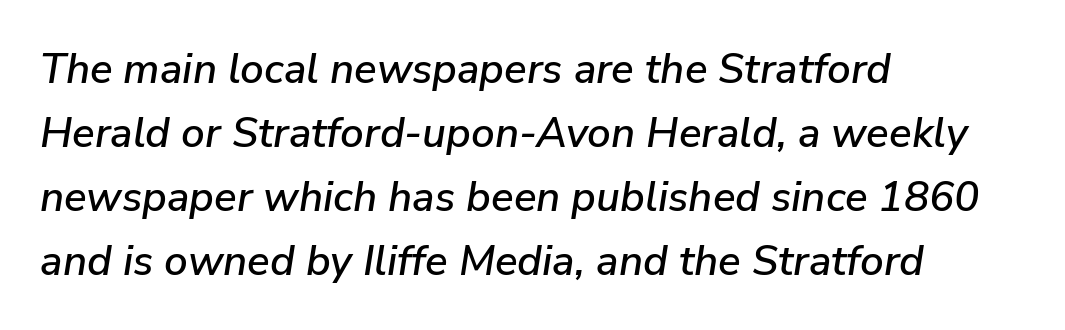
{"italic": "yes", "lean": "right", "slant_degrees": 9, "width": "normal", "stroke_contrast": "low", "x_height": "medium", "monospaced": "no", "underline": "no", "align": "left", "line_spacing": "normal", "line_spacing_ratio": 1.52, "letter_spacing": "normal", "letter_spacing_em": 0.0, "glyph_px": 42}
